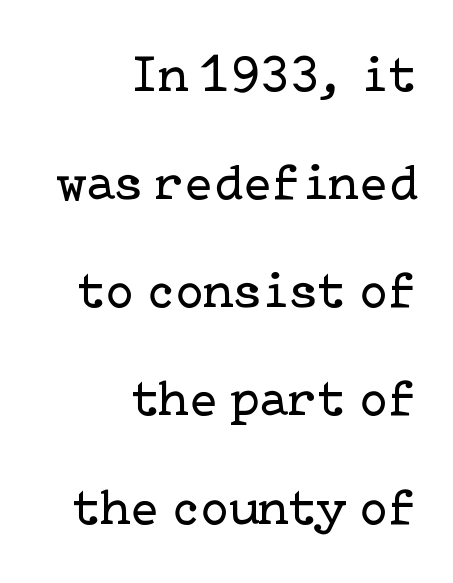
Q: Is the text bold? A: No.
Q: Is the text italic (slanted)? A: No, it is upright.
Q: Is the typeface a serif or a sans-serif typeface? A: Serif.
Q: Is the text underlined? A: No.
Q: How is the paragraph aligned? A: Right-aligned.
Q: Is the spacing between letters normal or unusually wide? A: Normal.
Q: Is the spacing between lines tight, normal or loose? A: Loose.
Q: Width (condensed, normal, or wide)? A: Normal.
Q: Stroke contrast? A: Low.
Q: x-height? A: Medium.
